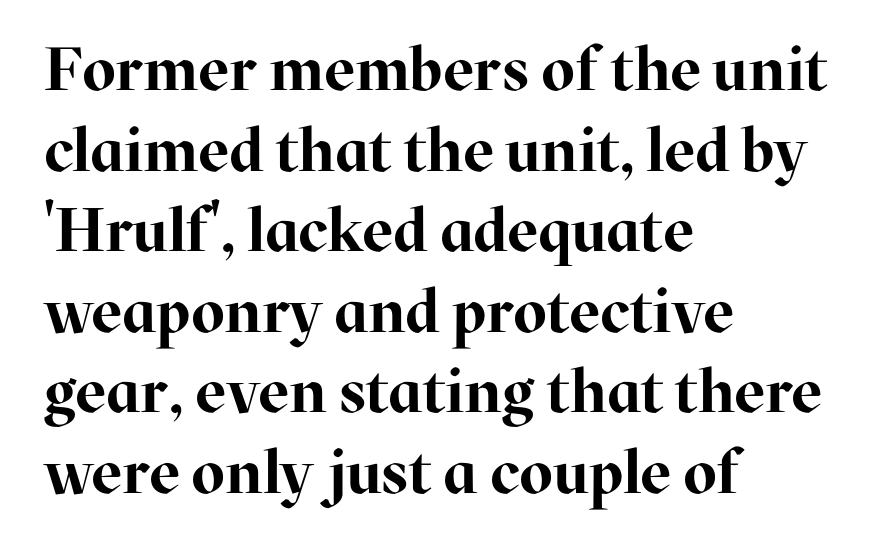
{"serif": "yes", "italic": "no", "bold": "yes", "weight": "bold", "width": "normal", "stroke_contrast": "high", "x_height": "medium", "monospaced": "no", "underline": "no", "align": "left", "line_spacing": "normal", "line_spacing_ratio": 1.32, "letter_spacing": "normal", "letter_spacing_em": 0.0, "glyph_px": 61}
